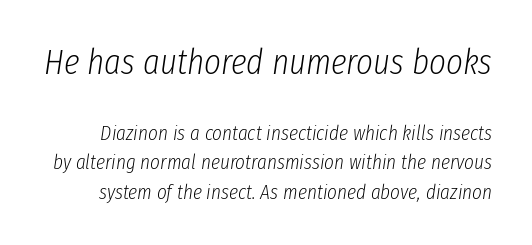
Q: Is the text bold? A: No.
Q: Is the text italic (slanted)? A: Yes, it leans right by about 8 degrees.
Q: Is the text underlined? A: No.
Q: Is the spacing between letters normal or unusually wide? A: Normal.
Q: Is the spacing between lines tight, normal or loose? A: Normal.
Q: Which block of text is set in a larger size, the first (top) or the second (bottom)? A: The first (top) one.
Q: Width (condensed, normal, or wide)? A: Condensed.
Q: Stroke contrast? A: Low.
Q: x-height? A: Medium.
Q: Monospaced? A: No.
